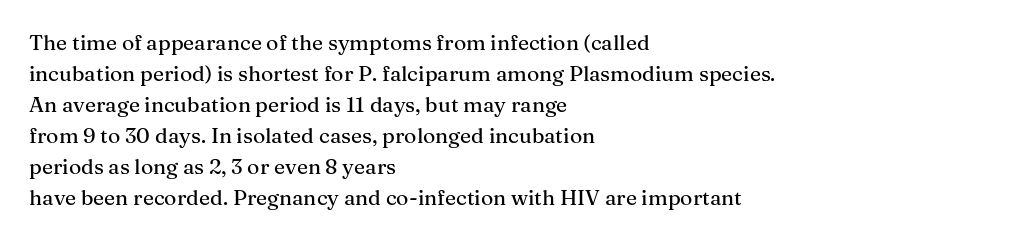
Does the copy run flush right? No — it runs flush left. The specimen reads as upright at a glance. Between one letter and the next there's only the usual sliver of space. The designer left line spacing at the default.
